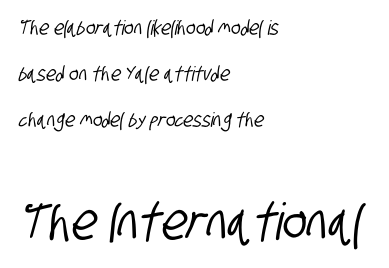
The image shows 51 px condensed sans-serif type; set left-aligned, loose line spacing (2.31x), normal letter spacing, not underlined; the second (bottom) block is 2.55x larger; low stroke contrast and a large x-height.
